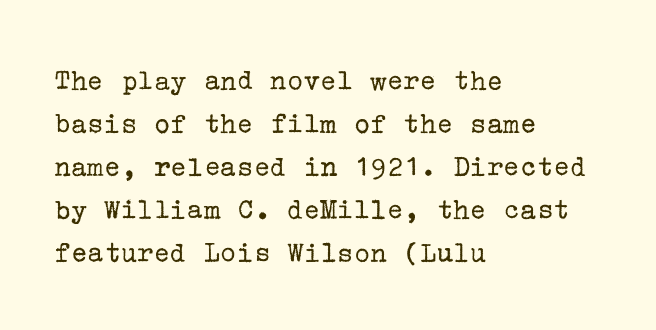
Line starts are locked; line ends wander. Think standard paragraph weight, or any step lighter than that. Regular leading. Serif or sans? Serif — the stroke terminals have little feet.
